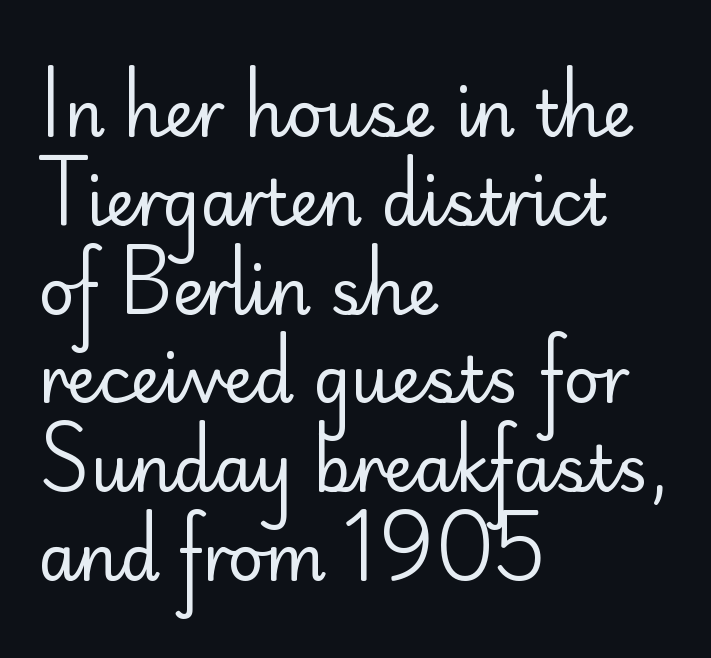
Does the lettering tilt? It doesn't — this is upright. What kind of face is this? One without serifs — a sans. Letters have the restrained weight of plain body copy at most. The rendering uses natural spacing where letterforms have individual widths. Is there much room between lines? A standard amount, neither cramped nor airy.
